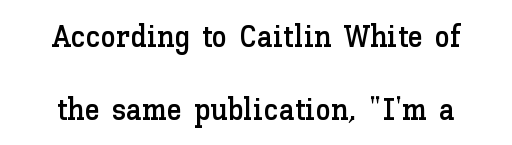
Q: Is the text italic (slanted)? A: No, it is upright.
Q: Is the text underlined? A: No.
Q: Is the spacing between letters normal or unusually wide? A: Normal.
Q: Is the spacing between lines tight, normal or loose? A: Loose.
Q: Width (condensed, normal, or wide)? A: Normal.
Q: Stroke contrast? A: Low.
Q: x-height? A: Medium.
Q: Monospaced? A: No.
